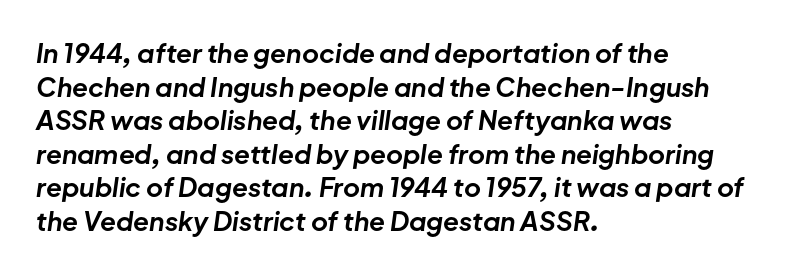
Q: Is the text bold? A: Yes.
Q: Is the text italic (slanted)? A: Yes, it leans right by about 8 degrees.
Q: Is the text underlined? A: No.
Q: How is the paragraph aligned? A: Left-aligned.
Q: Is the spacing between letters normal or unusually wide? A: Normal.
Q: Is the spacing between lines tight, normal or loose? A: Normal.
